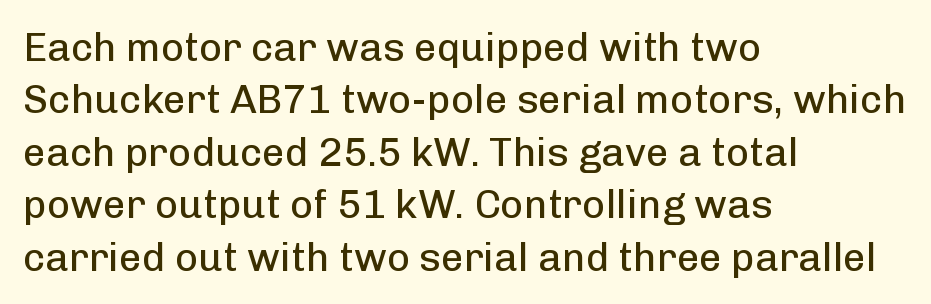
In terms of leading, this rendering sits right in the middle. This sample has the flowing, uneven cadence of proportional lettering. I'd call this a sans setting — the letters go barefoot. No chunkiness to these letters — they're not bold. Teacher's note: observe the even left margin — that is flush-left alignment.
